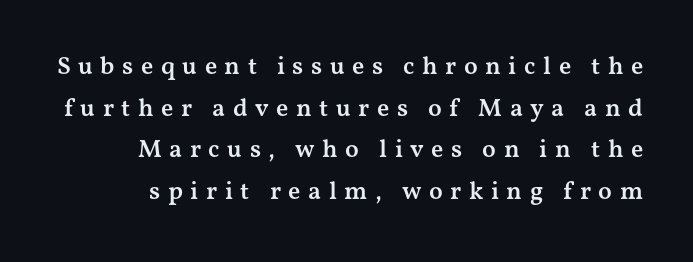
Q: Is the text bold? A: Semi-bold.
Q: Is the text italic (slanted)? A: No, it is upright.
Q: Is the text underlined? A: No.
Q: Is the spacing between letters normal or unusually wide? A: Unusually wide.
Q: Is the spacing between lines tight, normal or loose? A: Normal.
